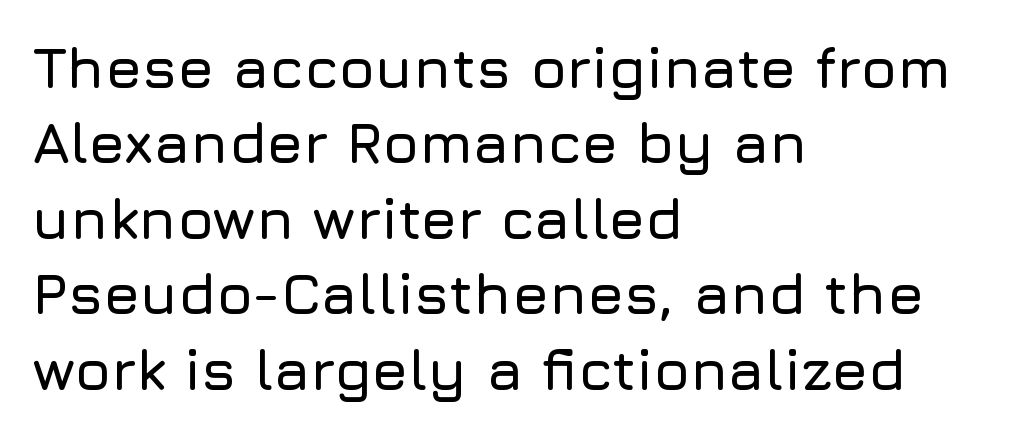
Beneath every word, the page is bare. Caption: multi-line text, flush left, ragged right. The letters advance in unequal steps, a hallmark of proportional type. Upright lettering throughout.
